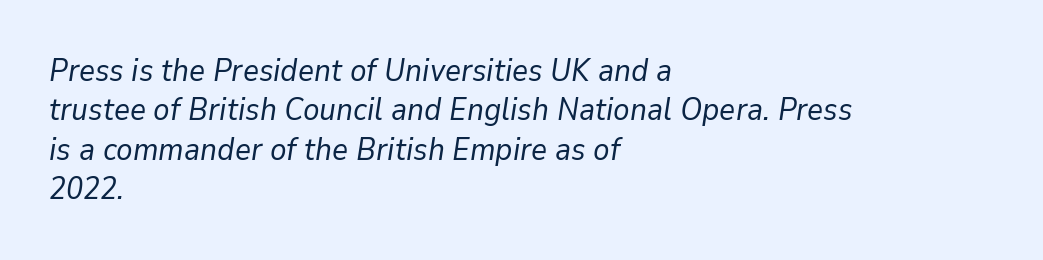
Unmarked baselines from the first word to the last. Compared with a typical body face, this is equally light or lighter still. There is no visible air inserted between adjacent glyphs. The line-height multiplier appears to be the usual default. Is this a fixed-width face? No — the glyphs have proportional, varying widths. The typesetter chose a ragged-right arrangement here.
